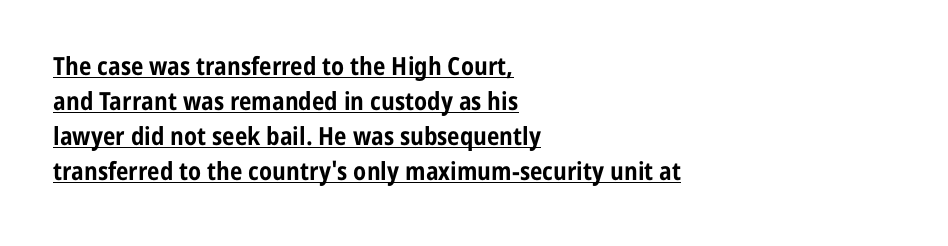
{"italic": "no", "bold": "yes", "underline": "yes", "align": "left", "line_spacing": "normal", "line_spacing_ratio": 1.4, "letter_spacing": "normal", "letter_spacing_em": 0.0, "glyph_px": 25}
